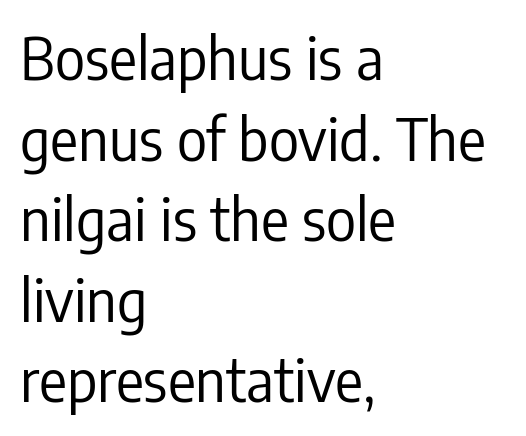
{"serif": "no", "italic": "no", "bold": "no", "weight": "regular", "width": "condensed", "stroke_contrast": "low", "x_height": "medium", "monospaced": "no", "underline": "no", "align": "left", "line_spacing": "normal", "line_spacing_ratio": 1.39, "letter_spacing": "normal", "letter_spacing_em": 0.0, "glyph_px": 58}
